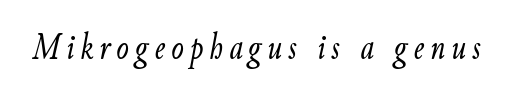
{"italic": "yes", "lean": "right", "slant_degrees": 9, "bold": "no", "weight": "light", "width": "condensed", "stroke_contrast": "low", "x_height": "small", "monospaced": "no", "underline": "no", "glyph_px": 37}
